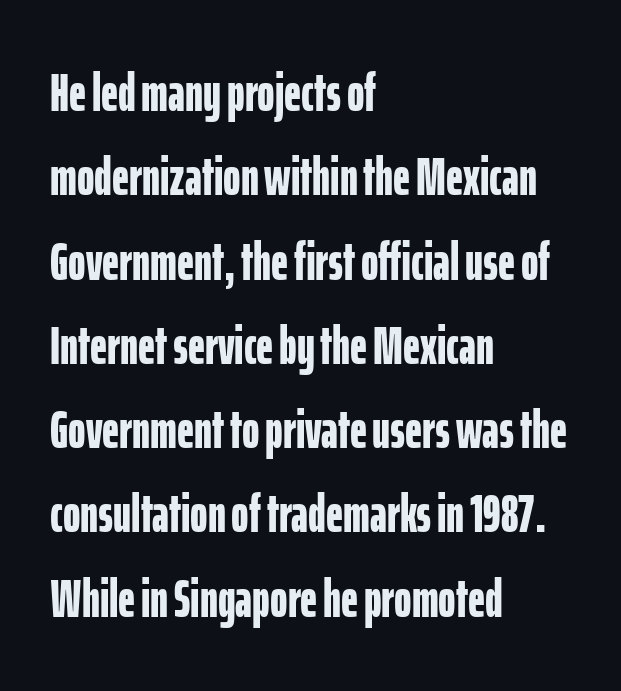
The image shows 53 px bold, condensed sans-serif type, upright; set left-aligned, normal line spacing (1.59x), normal letter spacing, not underlined; low stroke contrast and a medium x-height.
